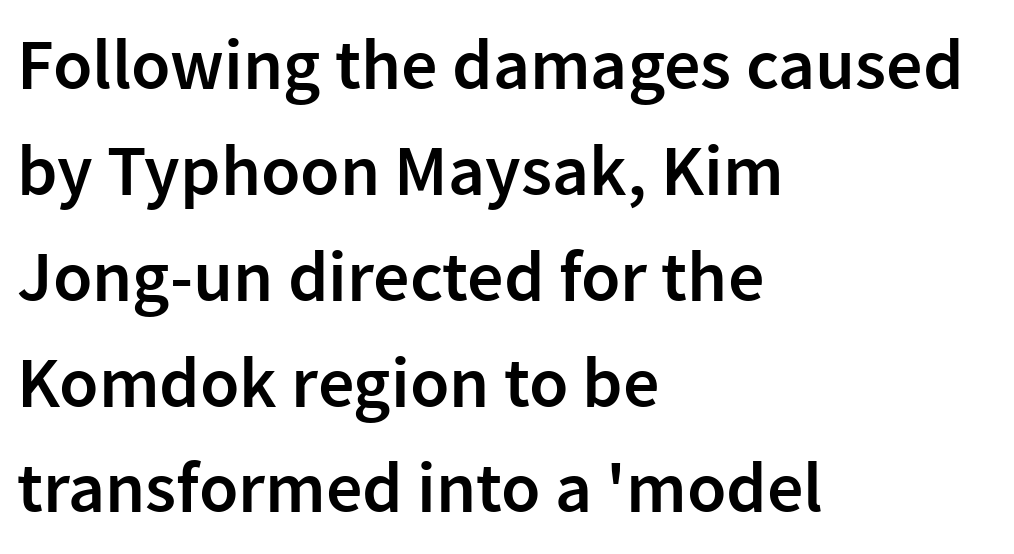
{"serif": "no", "italic": "no", "bold": "semi", "weight": "semibold", "width": "normal", "stroke_contrast": "low", "x_height": "medium", "monospaced": "no", "underline": "no", "align": "left", "line_spacing": "normal", "line_spacing_ratio": 1.47, "letter_spacing": "normal", "letter_spacing_em": 0.0, "glyph_px": 72}
